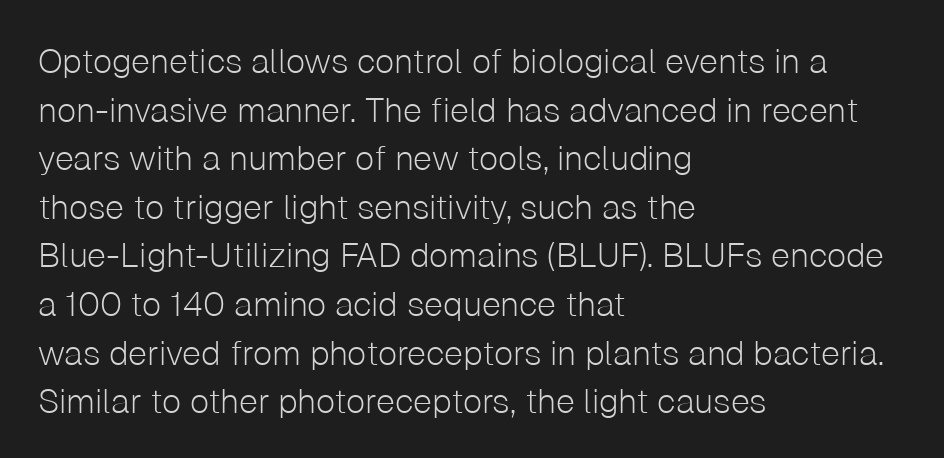
Q: Is the text bold? A: No.
Q: Is the text italic (slanted)? A: No, it is upright.
Q: Is the typeface a serif or a sans-serif typeface? A: Sans-serif.
Q: Is the text underlined? A: No.
Q: How is the paragraph aligned? A: Left-aligned.
Q: Is the spacing between letters normal or unusually wide? A: Normal.
Q: Is the spacing between lines tight, normal or loose? A: Normal.
Q: Width (condensed, normal, or wide)? A: Normal.
Q: Stroke contrast? A: Low.
Q: x-height? A: Medium.
Q: Monospaced? A: No.
